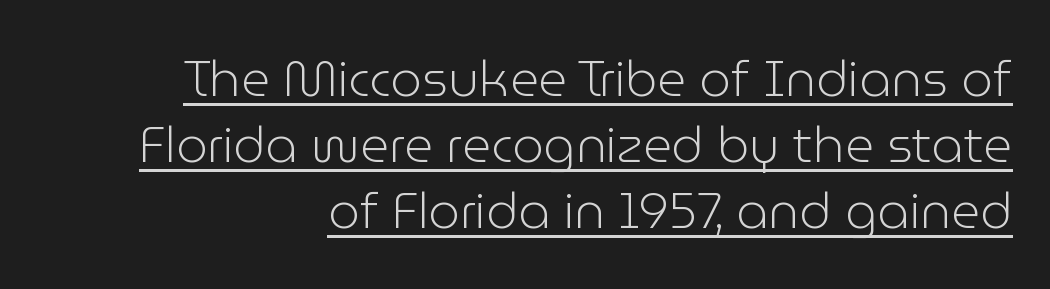
Q: Is the text bold? A: No.
Q: Is the text italic (slanted)? A: No, it is upright.
Q: Is the typeface a serif or a sans-serif typeface? A: Sans-serif.
Q: Is the text underlined? A: Yes.
Q: How is the paragraph aligned? A: Right-aligned.
Q: Is the spacing between letters normal or unusually wide? A: Normal.
Q: Is the spacing between lines tight, normal or loose? A: Normal.
Q: Width (condensed, normal, or wide)? A: Normal.
Q: Stroke contrast? A: Low.
Q: x-height? A: Medium.
Q: Monospaced? A: No.
